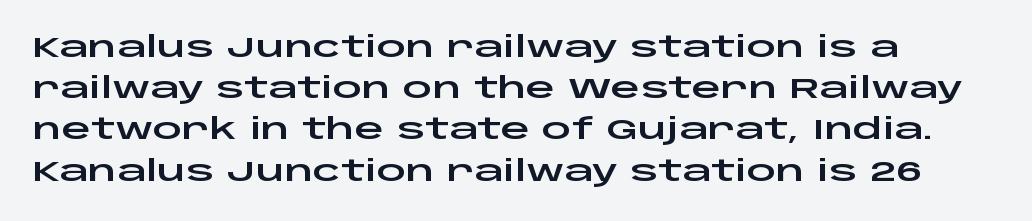
{"serif": "no", "italic": "no", "width": "wide", "stroke_contrast": "low", "x_height": "large", "monospaced": "no", "underline": "no", "align": "left", "line_spacing": "normal", "line_spacing_ratio": 1.42, "letter_spacing": "normal", "letter_spacing_em": 0.0, "glyph_px": 29}
